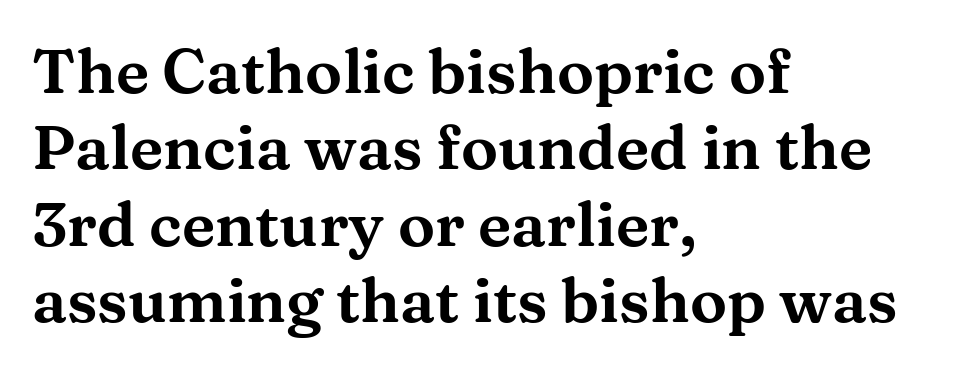
The image shows 62 px wide serif type, upright; set left-aligned, line spacing 1.23x, normal letter spacing, not underlined; medium stroke contrast and a medium x-height.
